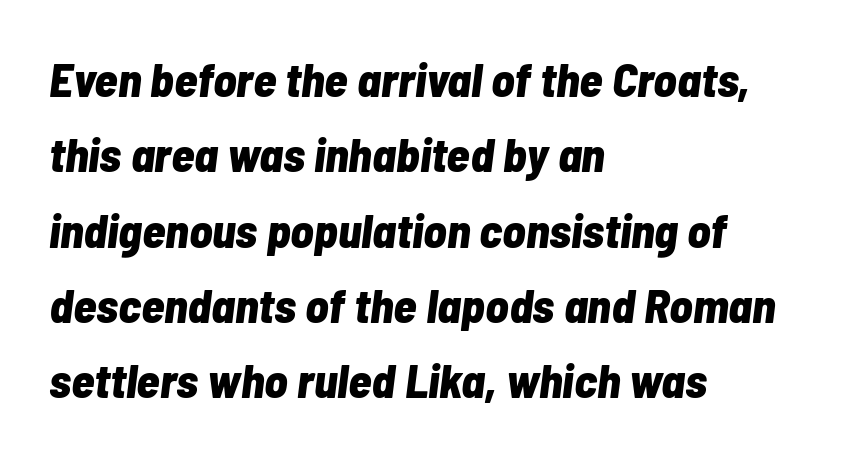
The image shows 48 px bold, condensed type, italic (leaning right); set left-aligned, normal line spacing (1.57x), normal letter spacing, not underlined; low stroke contrast and a medium x-height.
